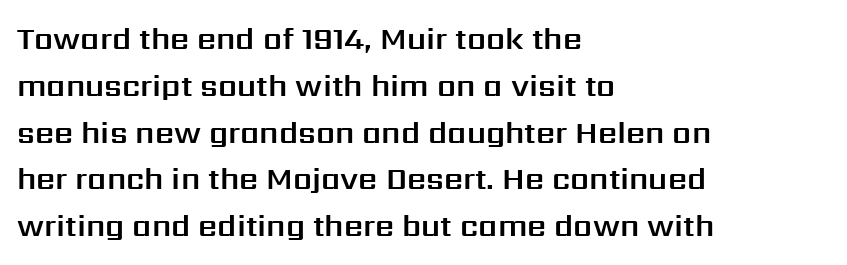
The image shows 30 px sans-serif type, upright; set left-aligned, normal line spacing (1.56x), normal letter spacing, not underlined; medium stroke contrast and a medium x-height.
